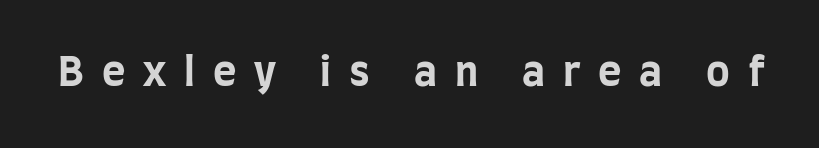
{"serif": "no", "italic": "no", "bold": "yes", "weight": "bold", "width": "condensed", "stroke_contrast": "low", "x_height": "large", "monospaced": "no", "underline": "no", "letter_spacing": "wide", "letter_spacing_em": 0.45, "glyph_px": 40}
